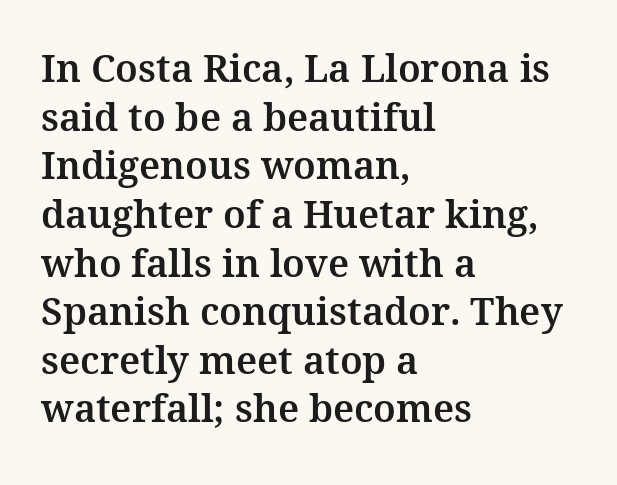
{"serif": "yes", "italic": "no", "width": "normal", "stroke_contrast": "medium", "x_height": "medium", "monospaced": "no", "underline": "no", "align": "left", "line_spacing": "normal", "line_spacing_ratio": 1.28, "letter_spacing": "normal", "letter_spacing_em": 0.0, "glyph_px": 38}
